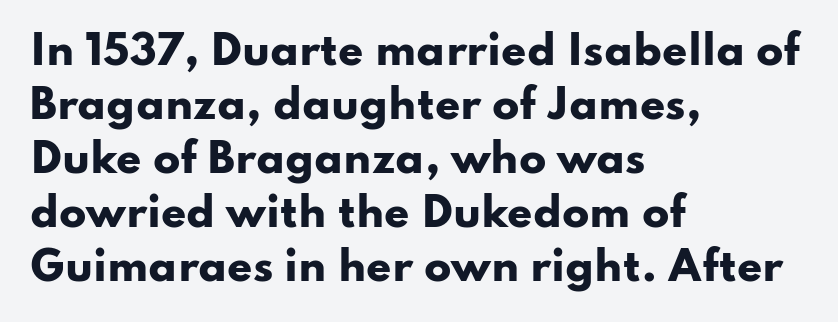
Q: Is the text bold? A: Yes.
Q: Is the text italic (slanted)? A: No, it is upright.
Q: Is the typeface a serif or a sans-serif typeface? A: Sans-serif.
Q: Is the text underlined? A: No.
Q: How is the paragraph aligned? A: Left-aligned.
Q: Is the spacing between letters normal or unusually wide? A: Normal.
Q: Is the spacing between lines tight, normal or loose? A: Normal.
Q: Width (condensed, normal, or wide)? A: Wide.
Q: Stroke contrast? A: Low.
Q: x-height? A: Small.
Q: Monospaced? A: No.
